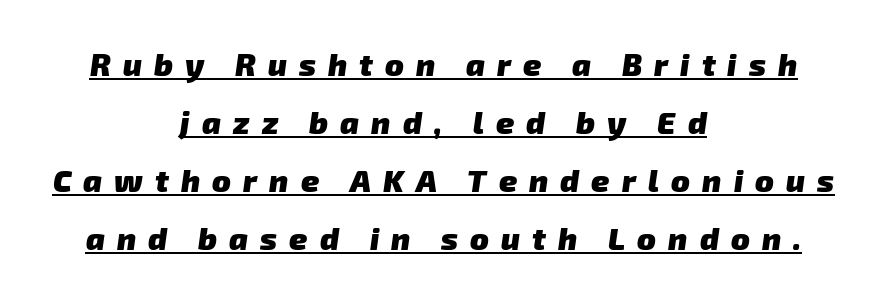
This sample carries an underscore along the baseline area. Heavy-handed strokes throughout: this text is bold. Does extra space separate the letters? Yes, quite a lot of it. These lines are rendered in a variable-pitch font. Centered paragraph, ragged on both sides. To sum up the face: it is a sans, with no serifs.
